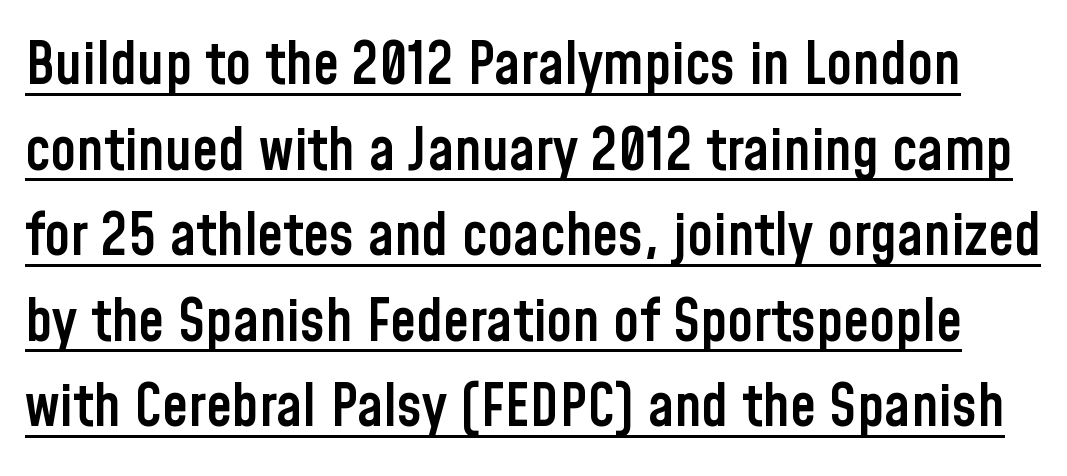
The passage shown stacks its lines at a standard gap. Honestly, the underline is the first thing you notice here. This sample uses plain, unmodified letter spacing. The font family rendered here belongs to the sans-serif group. These lines are rendered in a variable-pitch font. Caption: semibold face, moderately heavy strokes.
